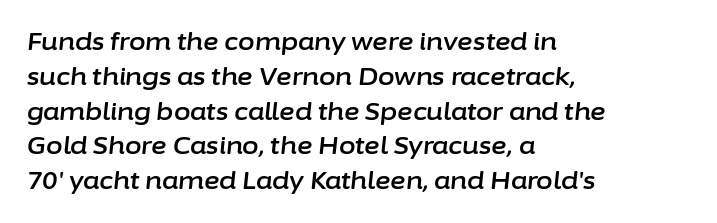
The image shows 24 px text type, italic (leaning right); set left-aligned, normal line spacing (1.45x), normal letter spacing, not underlined.
